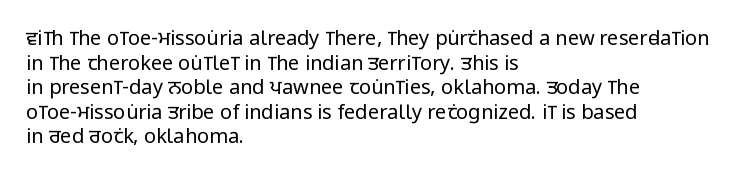
Q: Is the text bold? A: No.
Q: Is the text italic (slanted)? A: No, it is upright.
Q: Is the text underlined? A: No.
Q: How is the paragraph aligned? A: Left-aligned.
Q: Is the spacing between letters normal or unusually wide? A: Normal.
